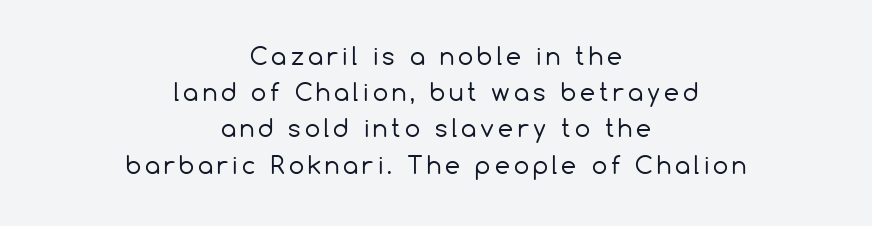
Visually the block forms a symmetrical silhouette, jagged on both flanks. Unmarked baselines from the first word to the last. The passage shown is not bold in any degree. Posture: vertical.
